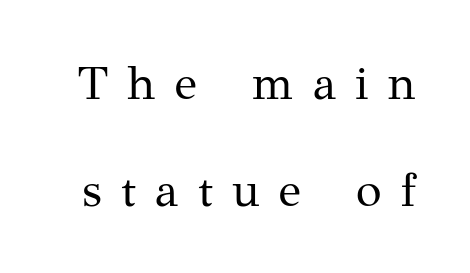
{"serif": "yes", "italic": "no", "bold": "no", "weight": "regular", "width": "normal", "stroke_contrast": "medium", "x_height": "medium", "monospaced": "no", "underline": "no", "line_spacing": "loose", "line_spacing_ratio": 2.27, "letter_spacing": "wide", "letter_spacing_em": 0.41, "glyph_px": 47}
